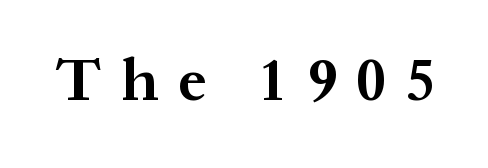
There is plenty of visible air inserted between adjacent glyphs. Words float on clear page, feet unadorned. I'd describe the lettering as bold — thick and assertive. The passage shown is typed in a proportional face where columns would drift. The letters carry serifs — small finishing strokes at the ends of their stems.
